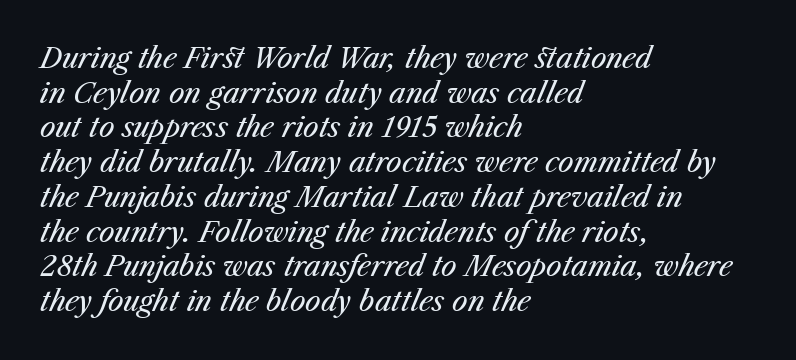
{"italic": "yes", "lean": "right", "slant_degrees": 23, "bold": "no", "weight": "regular", "width": "normal", "stroke_contrast": "medium", "x_height": "medium", "monospaced": "no", "underline": "no", "align": "left", "line_spacing_ratio": 1.24, "letter_spacing": "normal", "letter_spacing_em": 0.0, "glyph_px": 28}
